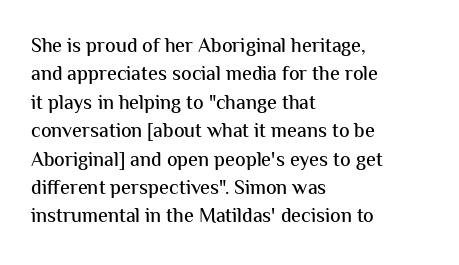
{"italic": "no", "underline": "no", "align": "left", "line_spacing": "normal", "line_spacing_ratio": 1.42, "letter_spacing": "normal", "letter_spacing_em": 0.0, "glyph_px": 20}
